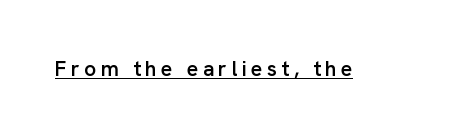
The image shows 21 px text type, upright; set unusually wide letter spacing (+0.21 em), underlined.
